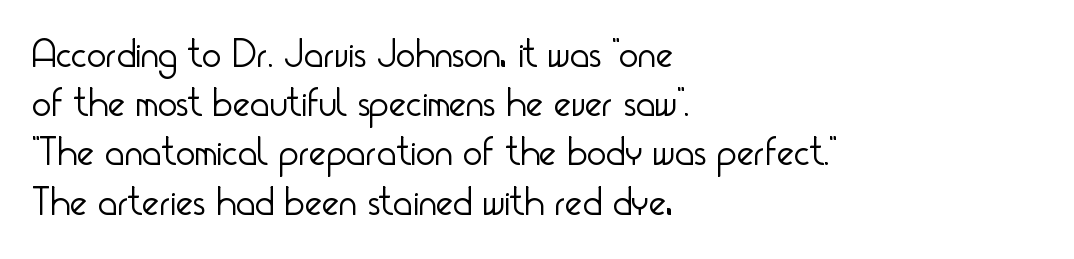
The image shows 41 px light, condensed sans-serif type, upright; set left-aligned, line spacing 1.2x, normal letter spacing, not underlined; low stroke contrast and a small x-height.
